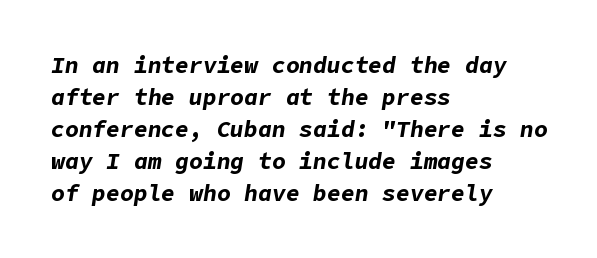
Style check: oblique. These lines stack with their left ends in a neat column. Default kerning and tracking; the words read as compact shapes. Line spacing here is normal.
